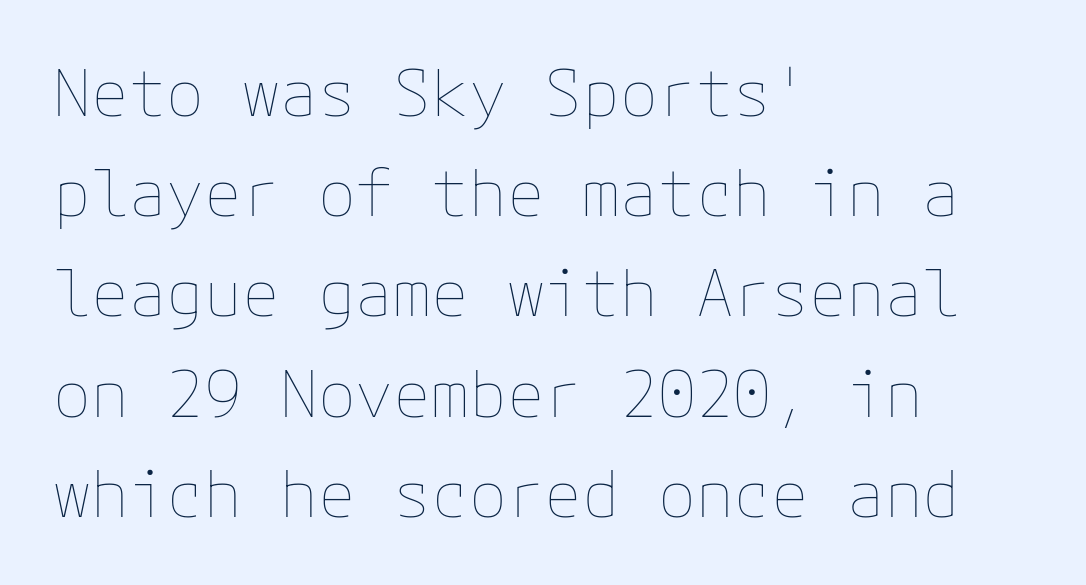
{"italic": "no", "bold": "no", "weight": "thin", "width": "normal", "stroke_contrast": "low", "x_height": "medium", "underline": "no", "align": "left", "line_spacing": "normal", "line_spacing_ratio": 1.59, "letter_spacing": "normal", "letter_spacing_em": 0.0, "glyph_px": 63}
